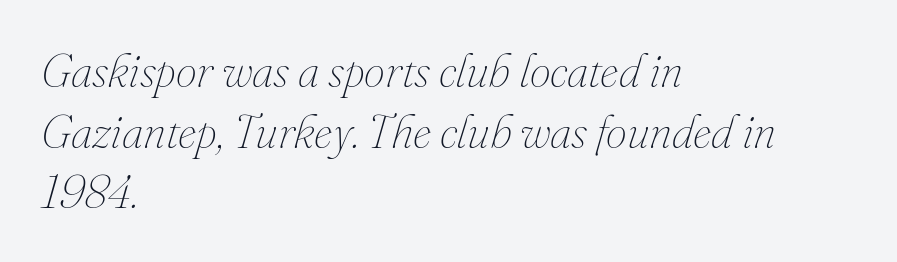
Weight: regular or lighter. Here the designer chose a conventional face with non-uniform glyph widths. The designer left line spacing at the default. This is oblique type, the kind used for emphasis or titles.
